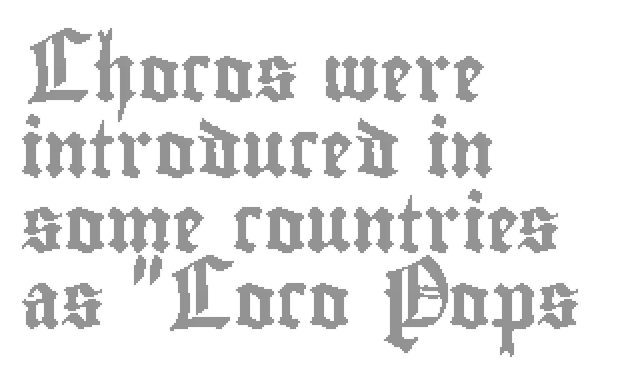
Q: Is the text italic (slanted)? A: No, it is upright.
Q: Is the text underlined? A: No.
Q: How is the paragraph aligned? A: Left-aligned.
Q: Is the spacing between letters normal or unusually wide? A: Normal.
Q: Is the spacing between lines tight, normal or loose? A: Normal.
Q: Width (condensed, normal, or wide)? A: Condensed.
Q: x-height? A: Small.
Q: Monospaced? A: No.
